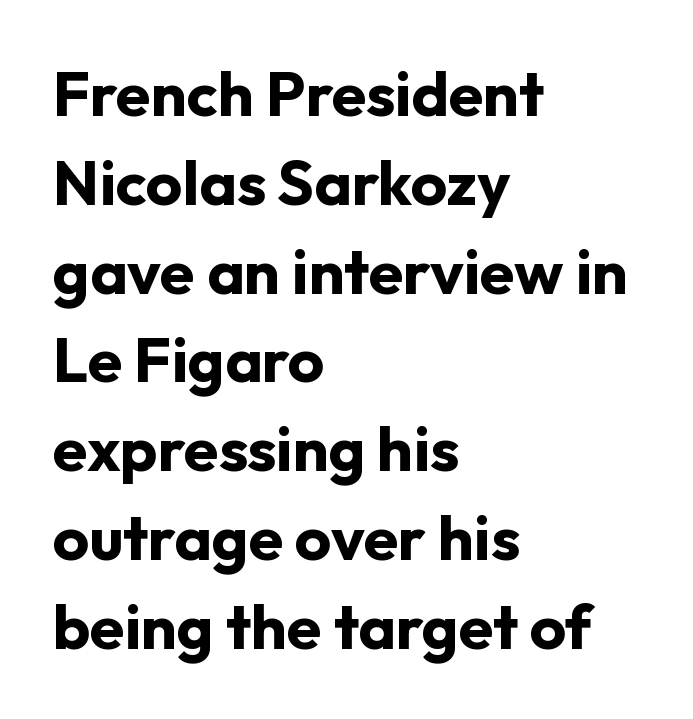
{"serif": "no", "italic": "no", "bold": "yes", "weight": "bold", "width": "normal", "stroke_contrast": "low", "x_height": "medium", "monospaced": "no", "underline": "no", "align": "left", "line_spacing": "normal", "line_spacing_ratio": 1.41, "letter_spacing": "normal", "letter_spacing_em": 0.0, "glyph_px": 63}
